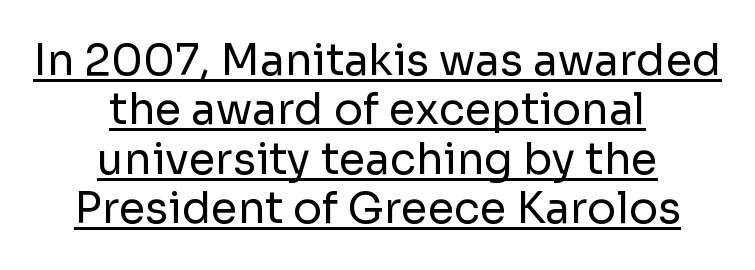
The image shows 43 px regular-weight sans-serif type, upright; set centered, tight line spacing (1.15x), normal letter spacing, underlined; low stroke contrast and a medium x-height.
